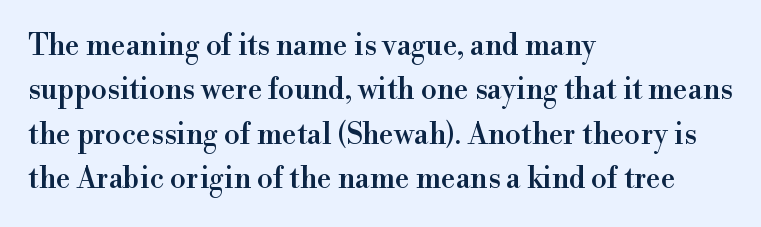
Q: Is the text italic (slanted)? A: No, it is upright.
Q: Is the typeface a serif or a sans-serif typeface? A: Serif.
Q: Is the text underlined? A: No.
Q: How is the paragraph aligned? A: Left-aligned.
Q: Is the spacing between letters normal or unusually wide? A: Normal.
Q: Is the spacing between lines tight, normal or loose? A: Normal.
Q: Width (condensed, normal, or wide)? A: Normal.
Q: Stroke contrast? A: High.
Q: x-height? A: Small.
Q: Monospaced? A: No.
